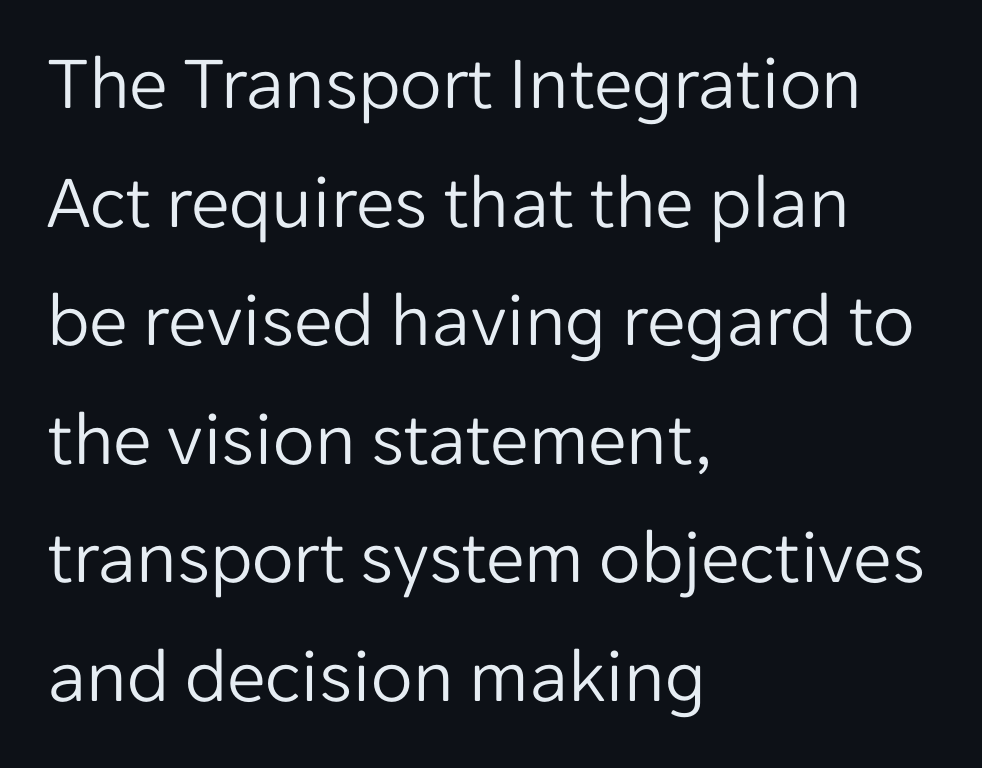
Horizontal bands of white between lines are of average thickness. Varying glyph widths throughout — classic text-font behaviour. The space directly below the letters is spotless. The typesetting does not lean heavy: it is not bold.
